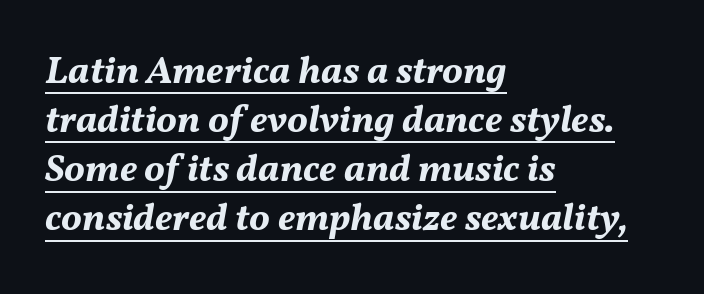
The image shows 39 px bold type, italic (leaning right); set left-aligned, normal line spacing (1.26x), normal letter spacing, underlined; medium stroke contrast and a medium x-height.
